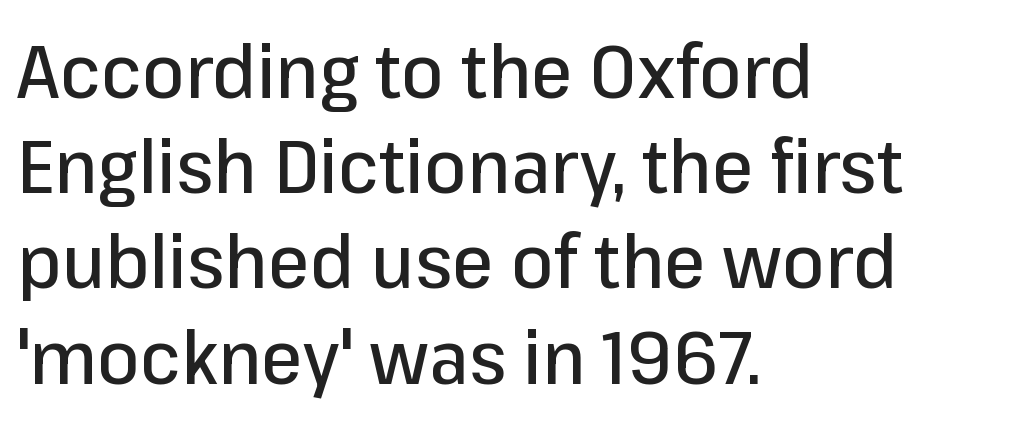
A normal amount of white space separates one row of letters from the next. The face used here is proportionally spaced, like ordinary book or web type. A roman cut, with each character standing at attention. Are there feet on the stems? There aren't — it's a sans.
